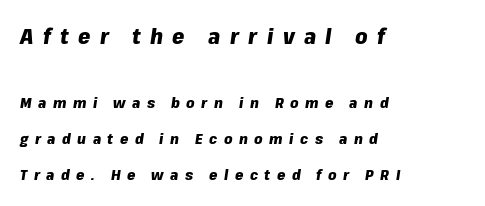
A bare baseline throughout the passage. Baseline-to-baseline distance is far greater than the letter height. Reading down the block, your eye returns to a fixed left position each line. Bold? Absolutely — the strokes are thick and heavy.
